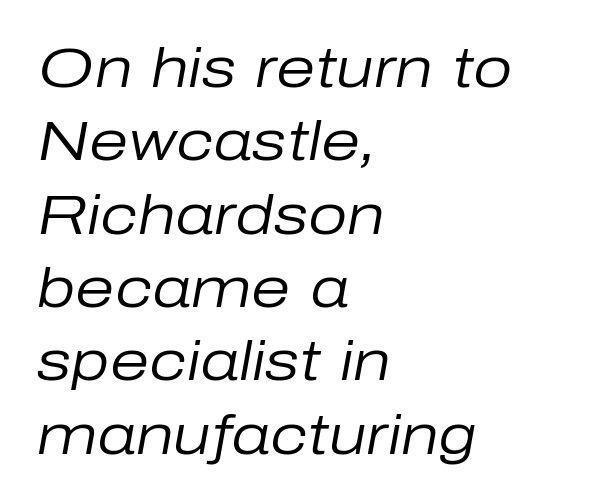
{"italic": "yes", "lean": "right", "slant_degrees": 10, "bold": "no", "weight": "regular", "width": "normal", "stroke_contrast": "low", "x_height": "medium", "monospaced": "no", "underline": "no", "align": "left", "line_spacing": "normal", "line_spacing_ratio": 1.31, "letter_spacing": "normal", "letter_spacing_em": 0.0, "glyph_px": 56}
